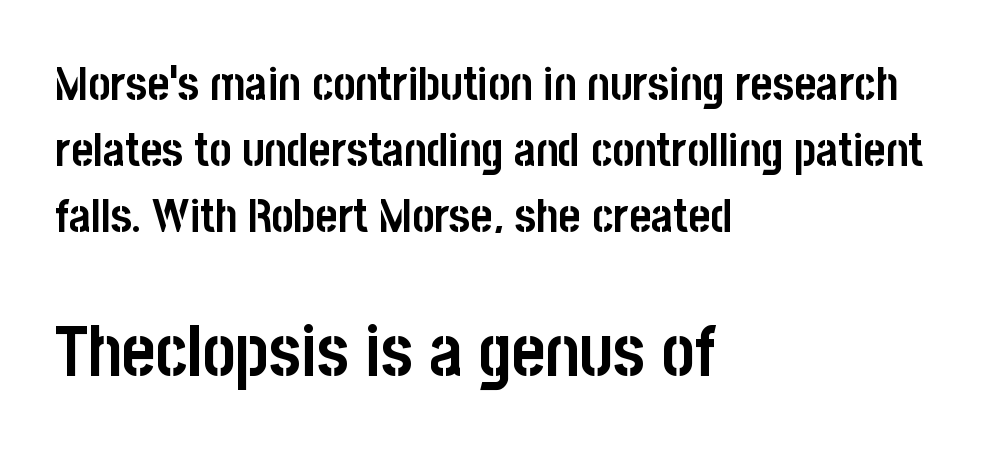
Typographically, this falls in the sans-serif category. Interline gaps are of average width in this sample. The glyphs have the mass of a bold cut. You could call the tracking neutral — neither tight nor loose. Small over large — that's the arrangement of the two blocks here.
